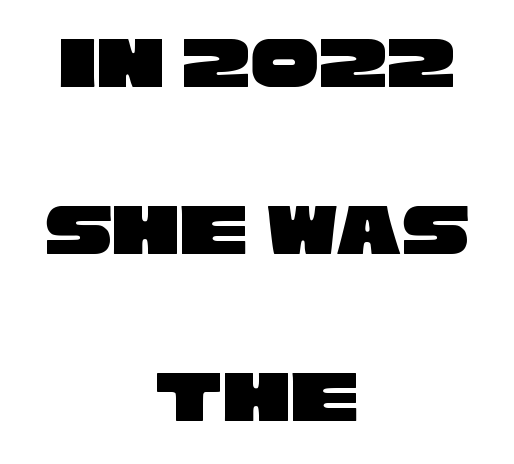
The image shows 76 px wide sans-serif type; set centered, loose line spacing (2.2x), normal letter spacing, not underlined; low stroke contrast and a large x-height.
